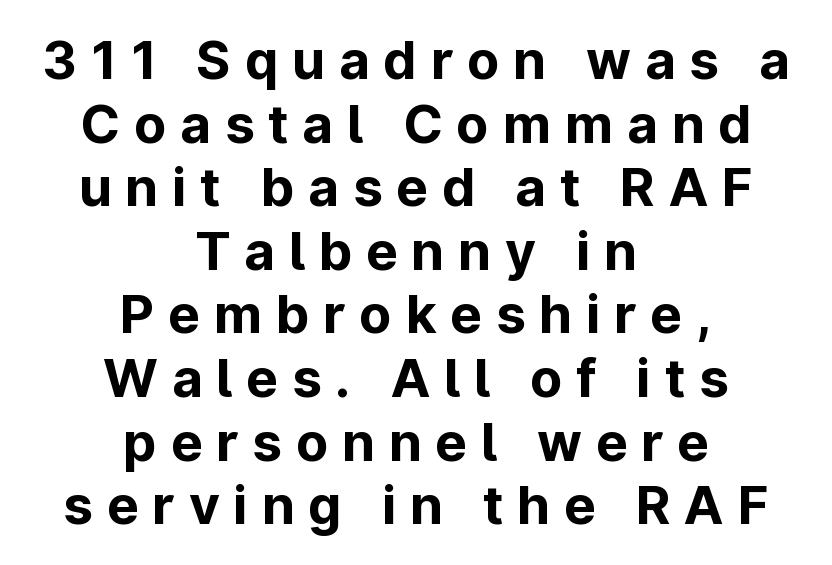
The image shows 53 px bold sans-serif type, upright; set centered, line spacing 1.2x, unusually wide letter spacing (+0.26 em), not underlined; low stroke contrast and a medium x-height.
